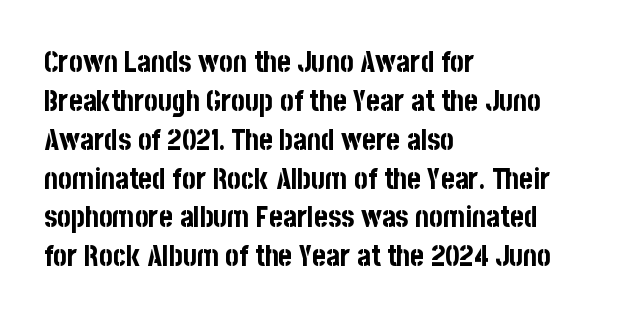
Q: Is the text bold? A: Yes.
Q: Is the text italic (slanted)? A: No, it is upright.
Q: Is the typeface a serif or a sans-serif typeface? A: Sans-serif.
Q: Is the text underlined? A: No.
Q: How is the paragraph aligned? A: Left-aligned.
Q: Is the spacing between letters normal or unusually wide? A: Normal.
Q: Is the spacing between lines tight, normal or loose? A: Normal.
Q: Width (condensed, normal, or wide)? A: Condensed.
Q: Stroke contrast? A: Low.
Q: x-height? A: Large.
Q: Monospaced? A: No.
